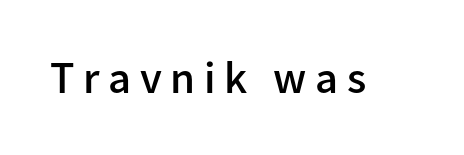
The image shows 45 px semibold sans-serif type, upright; set not underlined; low stroke contrast and a medium x-height.
